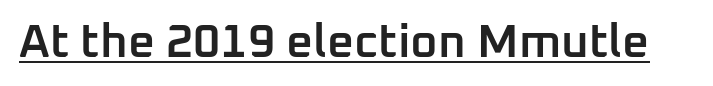
The image shows 47 px semibold sans-serif type, upright; set normal letter spacing, underlined; low stroke contrast and a medium x-height.
